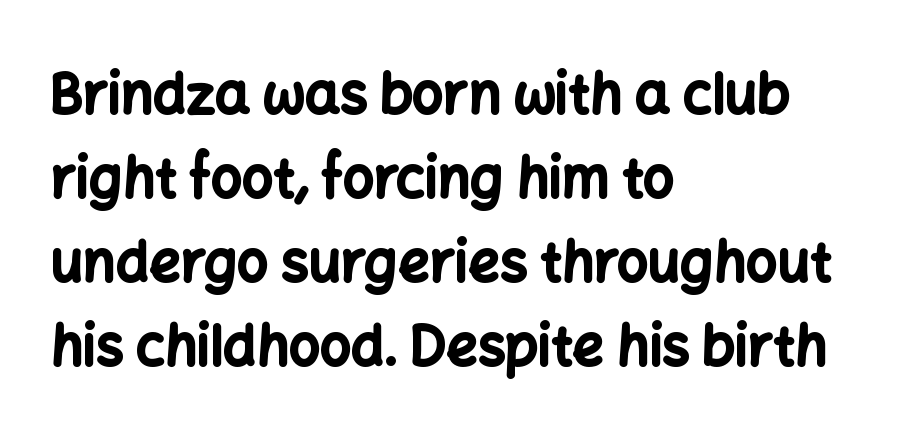
Q: Is the text bold? A: Yes.
Q: Is the text italic (slanted)? A: No, it is upright.
Q: Is the typeface a serif or a sans-serif typeface? A: Sans-serif.
Q: Is the text underlined? A: No.
Q: How is the paragraph aligned? A: Left-aligned.
Q: Is the spacing between letters normal or unusually wide? A: Normal.
Q: Is the spacing between lines tight, normal or loose? A: Normal.
Q: Width (condensed, normal, or wide)? A: Normal.
Q: Stroke contrast? A: Low.
Q: x-height? A: Medium.
Q: Monospaced? A: No.
